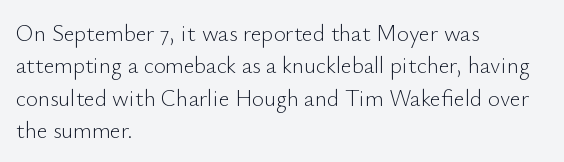
The image shows 23 px text type, upright; set left-aligned, normal line spacing (1.41x), normal letter spacing, not underlined.
